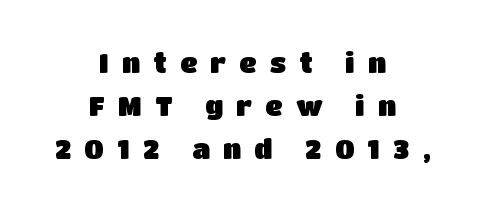
Q: Is the text italic (slanted)? A: No, it is upright.
Q: Is the text underlined? A: No.
Q: How is the paragraph aligned? A: Centered.
Q: Is the spacing between letters normal or unusually wide? A: Unusually wide.
Q: Is the spacing between lines tight, normal or loose? A: Normal.
